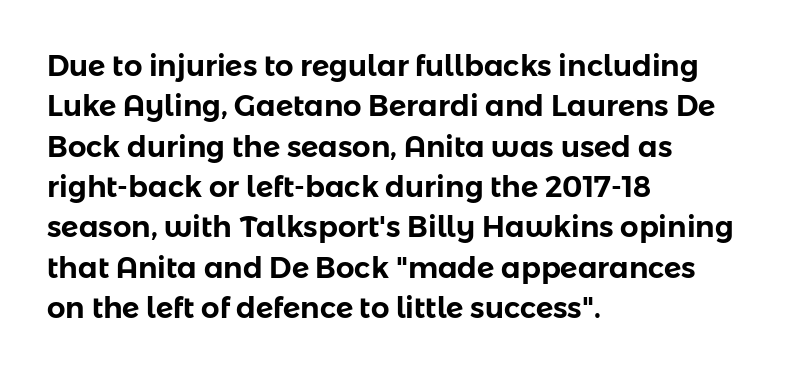
{"serif": "no", "italic": "no", "width": "normal", "stroke_contrast": "low", "x_height": "medium", "monospaced": "no", "underline": "no", "align": "left", "line_spacing": "normal", "line_spacing_ratio": 1.39, "letter_spacing": "normal", "letter_spacing_em": 0.0, "glyph_px": 29}
